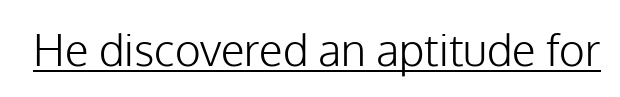
Q: Is the text bold? A: No.
Q: Is the text italic (slanted)? A: No, it is upright.
Q: Is the typeface a serif or a sans-serif typeface? A: Sans-serif.
Q: Is the text underlined? A: Yes.
Q: Is the spacing between letters normal or unusually wide? A: Normal.
Q: Width (condensed, normal, or wide)? A: Normal.
Q: Stroke contrast? A: Low.
Q: x-height? A: Medium.
Q: Monospaced? A: No.
